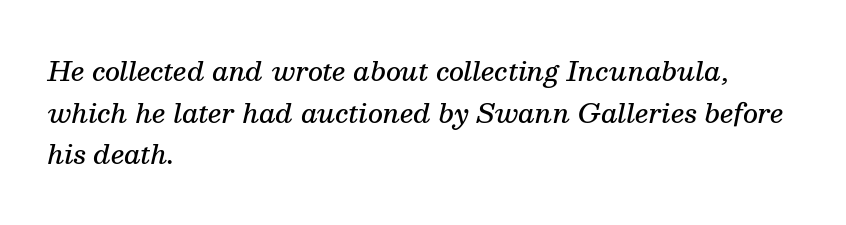
The image shows 26 px text type, italic (leaning right); set left-aligned, normal line spacing (1.6x), normal letter spacing, not underlined.
